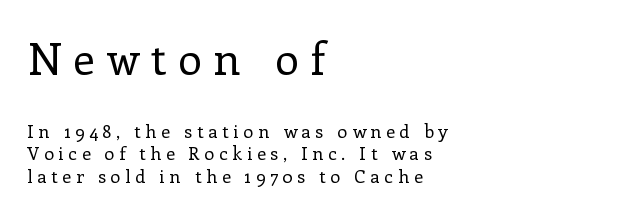
Look at the tracking — it's clearly loosened, letters drifting apart. No extra ink here — the face is not bold. Character size in the leading block exceeds that of the trailing block. Check the space under the baseline: it is left empty. A serif font was chosen for this passage.
